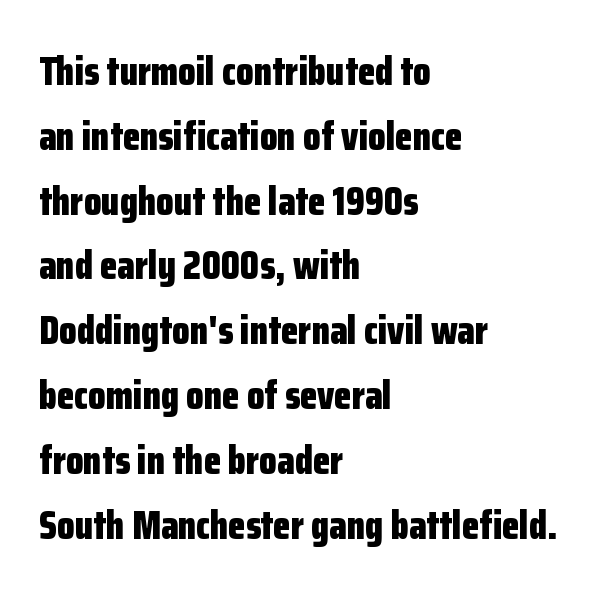
The image shows 40 px bold, condensed sans-serif type, upright; set left-aligned, normal line spacing (1.62x), normal letter spacing, not underlined; low stroke contrast and a medium x-height.
